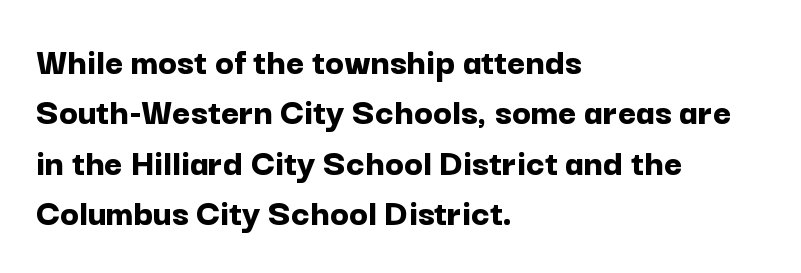
The words here are not underlined. In terms of leading, this rendering sits right in the middle. Nope, no serifs anywhere on these letters. The line texture is even and compact thanks to regular tracking. Typesetter's note: full bold, strokes at maximum text heaviness.
